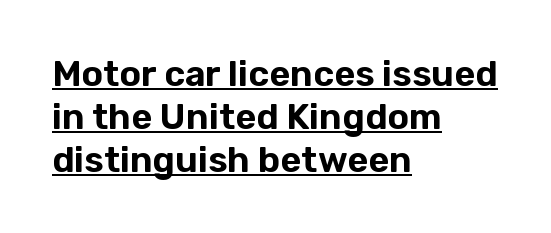
This is underlined copy, the kind a proofreader might mark for attention. Tracking value appears to be zero — textbook default spacing. The ragged edge is on the right, which tells us the setting is flush left. Think of a printed novel: that variable character pitch is what you see here. Designer's note — italics off, roman on. Observe the absence of serifs on each vertical stroke in this sample.
